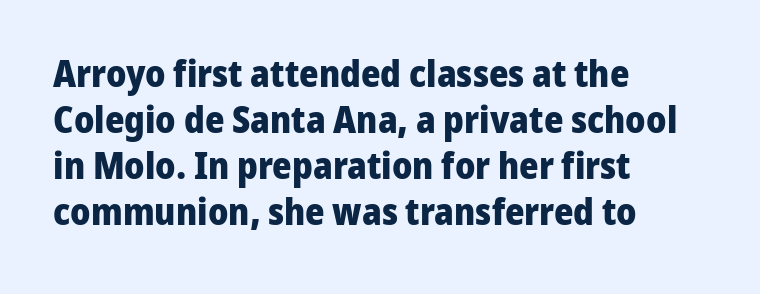
{"serif": "no", "italic": "no", "bold": "yes", "weight": "heavy", "width": "normal", "stroke_contrast": "low", "x_height": "medium", "monospaced": "no", "underline": "no", "align": "left", "line_spacing_ratio": 1.24, "letter_spacing": "normal", "letter_spacing_em": 0.0, "glyph_px": 37}
